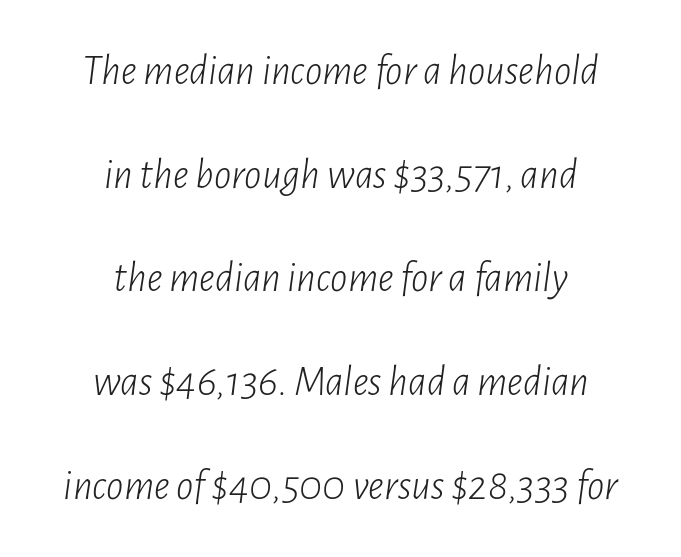
{"italic": "yes", "lean": "right", "slant_degrees": 7, "bold": "no", "weight": "light", "width": "condensed", "stroke_contrast": "low", "x_height": "medium", "monospaced": "no", "underline": "no", "align": "center", "line_spacing": "loose", "line_spacing_ratio": 2.41, "letter_spacing": "normal", "letter_spacing_em": 0.0, "glyph_px": 43}
